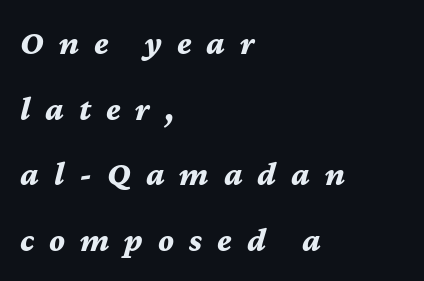
Q: Is the text bold? A: Yes.
Q: Is the text italic (slanted)? A: Yes, it leans right by about 12 degrees.
Q: Is the text underlined? A: No.
Q: How is the paragraph aligned? A: Left-aligned.
Q: Is the spacing between letters normal or unusually wide? A: Unusually wide.
Q: Is the spacing between lines tight, normal or loose? A: Loose.
Q: Width (condensed, normal, or wide)? A: Normal.
Q: Stroke contrast? A: Medium.
Q: x-height? A: Medium.
Q: Monospaced? A: No.
